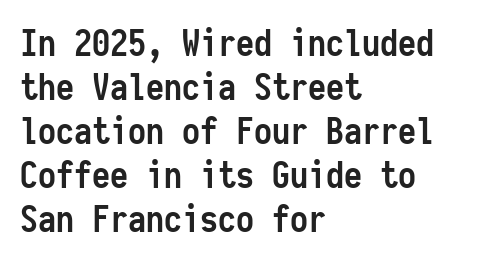
The baseline area is clear. Casual observation: everything's shoved over to the left. The rendering uses typewriter-style spacing with identical character cells. Is this a sans? Yes — the strokes have no serifs. A full-strength bold gives these letters their thick strokes. Compared with typical body copy, the letter spacing here is the same.
